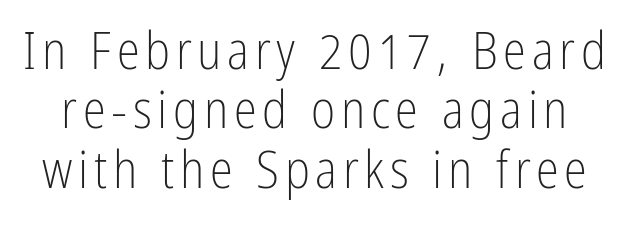
The image shows 52 px light, condensed sans-serif type, upright; set tight line spacing (1.14x), not underlined; low stroke contrast and a medium x-height.
